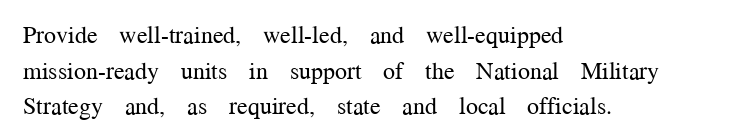
{"italic": "no", "bold": "no", "underline": "no", "align": "left", "line_spacing": "normal", "line_spacing_ratio": 1.48, "letter_spacing": "normal", "letter_spacing_em": 0.0, "glyph_px": 24}
